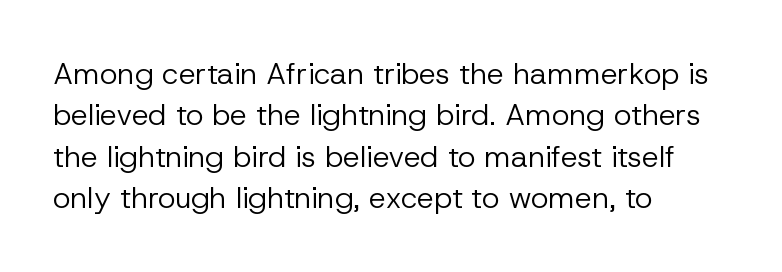
Q: Is the text bold? A: No.
Q: Is the text italic (slanted)? A: No, it is upright.
Q: Is the typeface a serif or a sans-serif typeface? A: Sans-serif.
Q: Is the text underlined? A: No.
Q: How is the paragraph aligned? A: Left-aligned.
Q: Is the spacing between letters normal or unusually wide? A: Normal.
Q: Is the spacing between lines tight, normal or loose? A: Normal.
Q: Width (condensed, normal, or wide)? A: Normal.
Q: Stroke contrast? A: Low.
Q: x-height? A: Medium.
Q: Monospaced? A: No.
